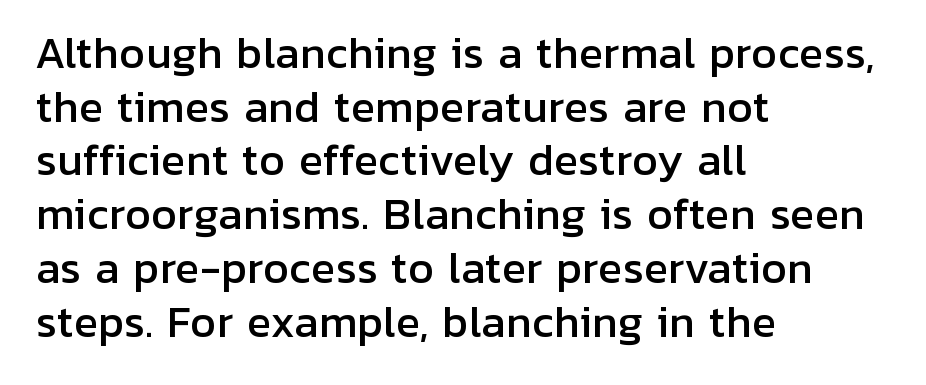
{"serif": "no", "italic": "no", "width": "normal", "stroke_contrast": "low", "x_height": "medium", "monospaced": "no", "underline": "no", "align": "left", "line_spacing": "normal", "line_spacing_ratio": 1.31, "letter_spacing": "normal", "letter_spacing_em": 0.0, "glyph_px": 41}
